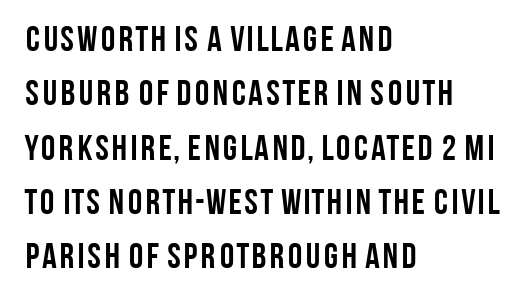
The image shows 36 px semibold, condensed sans-serif type, upright; set left-aligned, normal line spacing (1.51x), normal letter spacing, not underlined; low stroke contrast and a large x-height.
